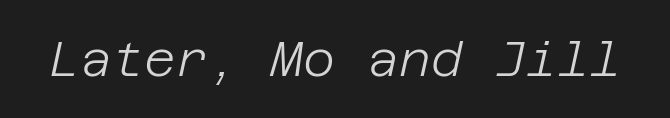
Unmarked baselines from the first word to the last. Ink coverage per letter is moderate at most. Is the type slanted? Yes — the strokes lean at a clear angle. In terms of letterspacing, this is plain default setting.
